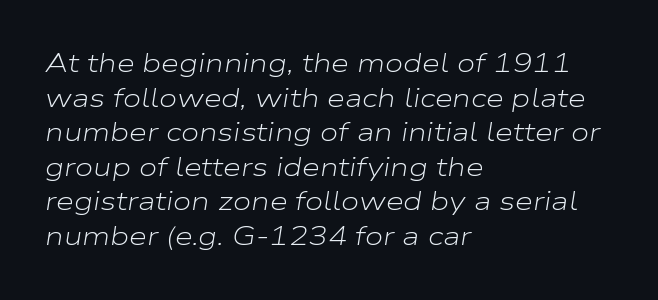
Q: Is the text bold? A: No.
Q: Is the text italic (slanted)? A: Yes, it leans right by about 9 degrees.
Q: Is the text underlined? A: No.
Q: How is the paragraph aligned? A: Left-aligned.
Q: Is the spacing between letters normal or unusually wide? A: Normal.
Q: Is the spacing between lines tight, normal or loose? A: Normal.
